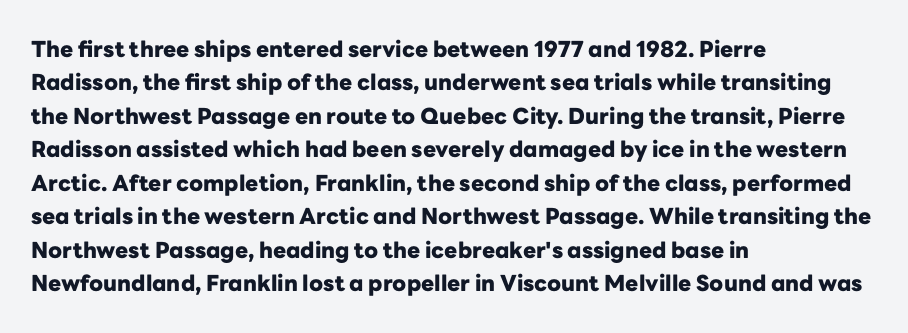
The image shows 22 px bold type, upright; set left-aligned, normal line spacing (1.52x), normal letter spacing, not underlined.
